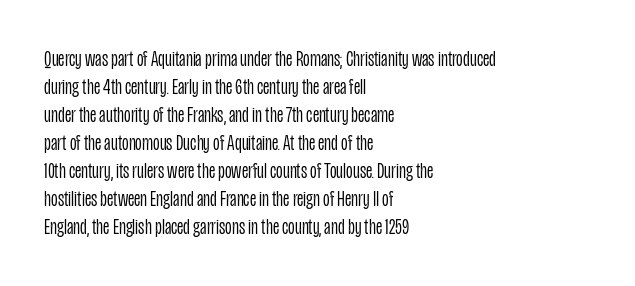
{"italic": "no", "bold": "no", "underline": "no", "align": "left", "line_spacing_ratio": 1.22, "letter_spacing": "normal", "letter_spacing_em": 0.0, "glyph_px": 23}
